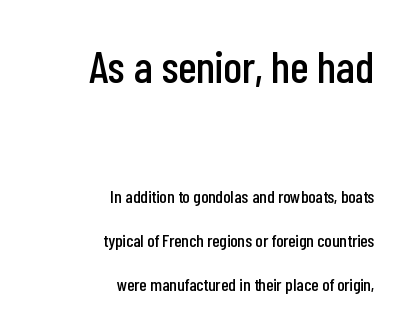
Q: Is the text italic (slanted)? A: No, it is upright.
Q: Is the typeface a serif or a sans-serif typeface? A: Sans-serif.
Q: Is the text underlined? A: No.
Q: How is the paragraph aligned? A: Right-aligned.
Q: Is the spacing between letters normal or unusually wide? A: Normal.
Q: Is the spacing between lines tight, normal or loose? A: Loose.
Q: Which block of text is set in a larger size, the first (top) or the second (bottom)? A: The first (top) one.
Q: Width (condensed, normal, or wide)? A: Condensed.
Q: Stroke contrast? A: Low.
Q: x-height? A: Medium.
Q: Monospaced? A: No.
